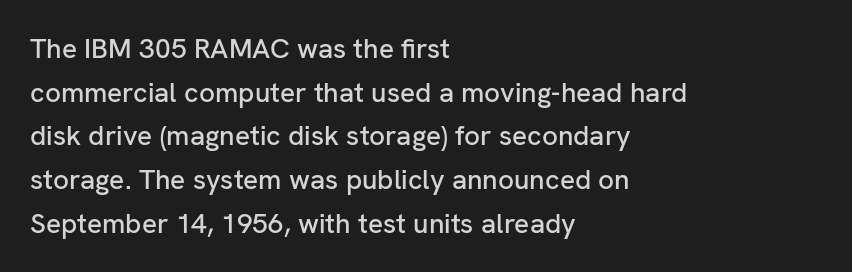
The image shows 28 px sans-serif type, upright; set left-aligned, normal line spacing (1.56x), normal letter spacing, not underlined; low stroke contrast and a medium x-height.
